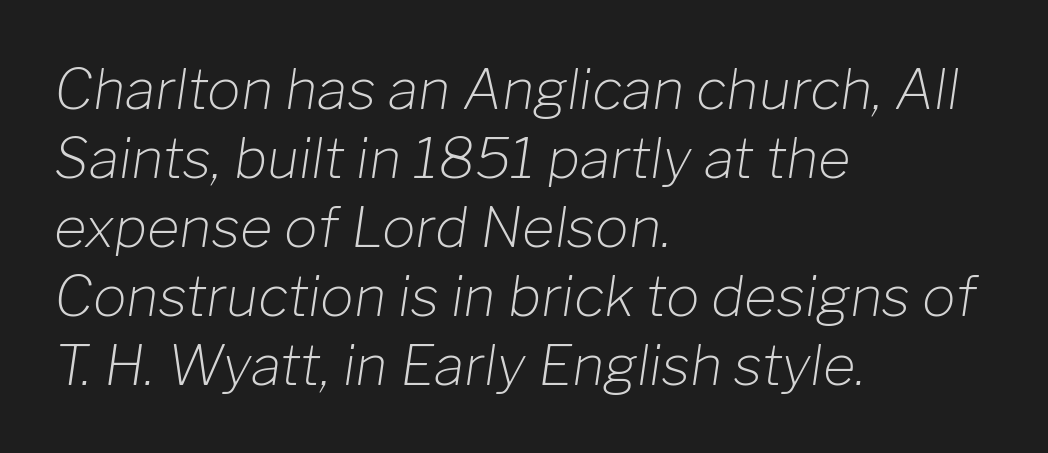
{"italic": "yes", "lean": "right", "slant_degrees": 8, "bold": "no", "weight": "light", "width": "normal", "stroke_contrast": "low", "x_height": "medium", "monospaced": "no", "underline": "no", "align": "left", "line_spacing_ratio": 1.23, "letter_spacing": "normal", "letter_spacing_em": 0.0, "glyph_px": 56}
